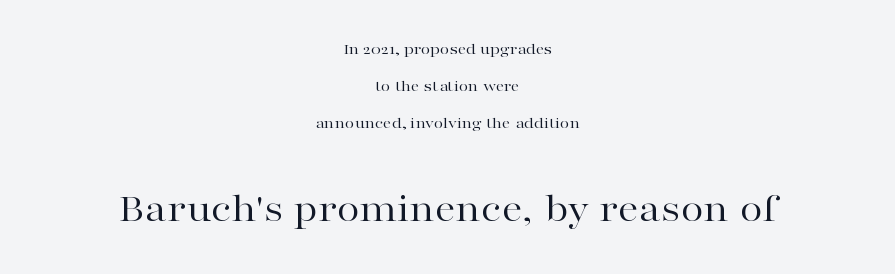
{"serif": "yes", "italic": "no", "bold": "no", "weight": "regular", "width": "wide", "stroke_contrast": "high", "x_height": "medium", "monospaced": "no", "underline": "no", "align": "center", "line_spacing": "loose", "line_spacing_ratio": 2.19, "letter_spacing": "normal", "letter_spacing_em": 0.0, "larger_block": "second", "size_ratio": 2.47, "glyph_px": 42}
